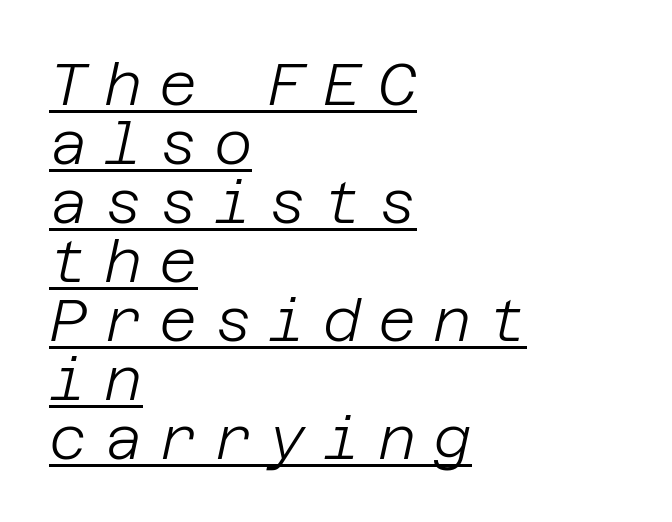
The characters are drawn with everyday or finer stroke widths. Leading: reduced. The typesetter has applied underlining to the passage shown. You could only call the tracking loose — the letters float apart.
